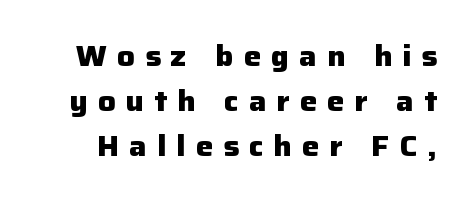
The image shows 29 px heavy sans-serif type, upright; set normal line spacing (1.56x), unusually wide letter spacing (+0.35 em), not underlined; low stroke contrast and a medium x-height.
